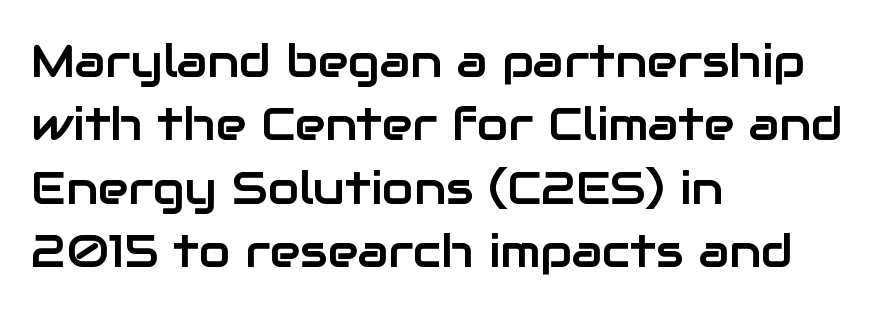
The image shows 46 px sans-serif type, upright; set left-aligned, normal line spacing (1.38x), normal letter spacing, not underlined; low stroke contrast and a medium x-height.
